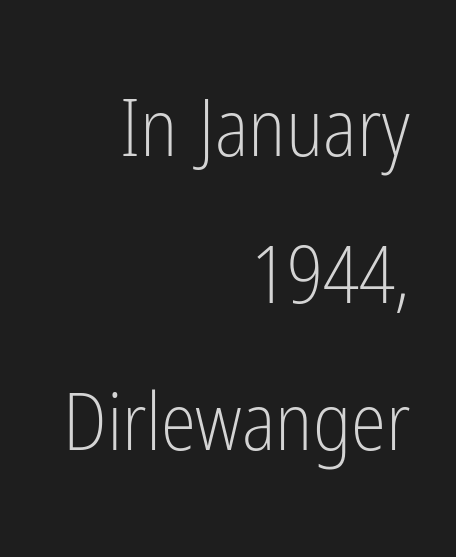
Q: Is the text bold? A: No.
Q: Is the text italic (slanted)? A: No, it is upright.
Q: Is the typeface a serif or a sans-serif typeface? A: Sans-serif.
Q: Is the text underlined? A: No.
Q: How is the paragraph aligned? A: Right-aligned.
Q: Is the spacing between letters normal or unusually wide? A: Normal.
Q: Width (condensed, normal, or wide)? A: Condensed.
Q: Stroke contrast? A: Low.
Q: x-height? A: Medium.
Q: Monospaced? A: No.
